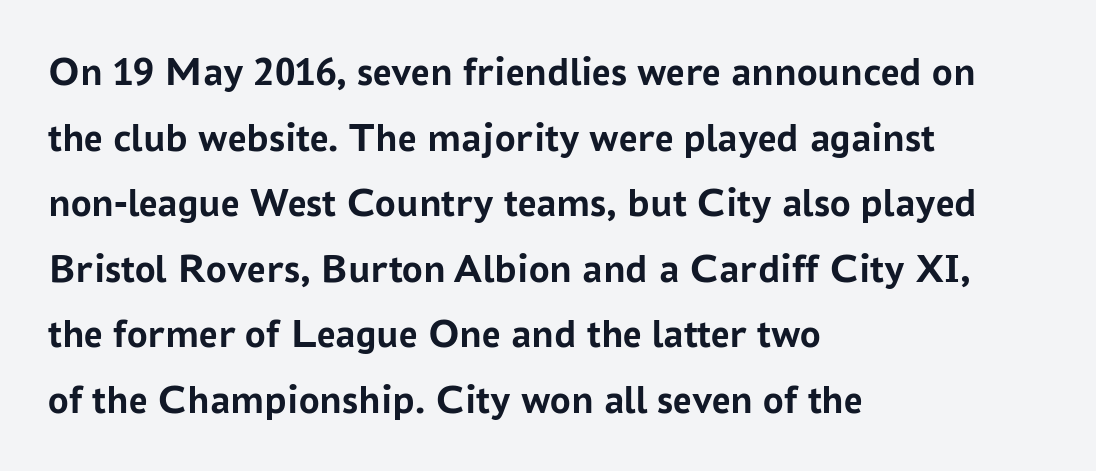
The image shows 41 px semibold sans-serif type, upright; set left-aligned, normal line spacing (1.6x), normal letter spacing, not underlined; low stroke contrast and a medium x-height.
